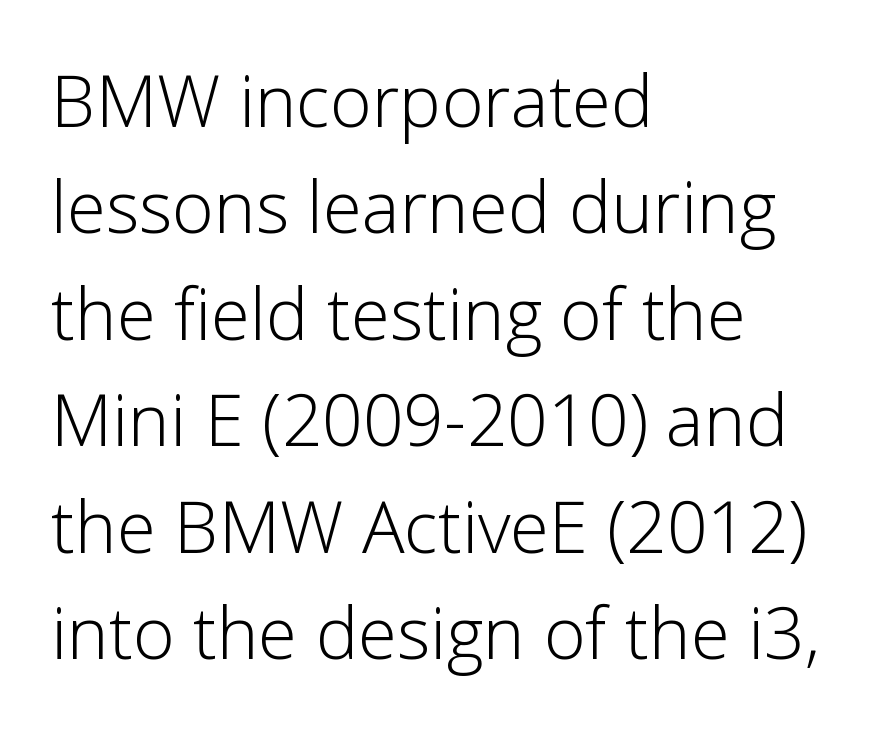
Q: Is the text bold? A: No.
Q: Is the text italic (slanted)? A: No, it is upright.
Q: Is the typeface a serif or a sans-serif typeface? A: Sans-serif.
Q: Is the text underlined? A: No.
Q: How is the paragraph aligned? A: Left-aligned.
Q: Is the spacing between letters normal or unusually wide? A: Normal.
Q: Is the spacing between lines tight, normal or loose? A: Normal.
Q: Width (condensed, normal, or wide)? A: Normal.
Q: Stroke contrast? A: Low.
Q: x-height? A: Medium.
Q: Monospaced? A: No.
